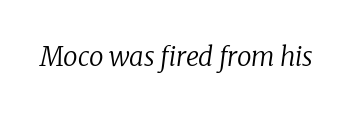
The image shows 26 px text type, italic (leaning right); set normal letter spacing, not underlined.
